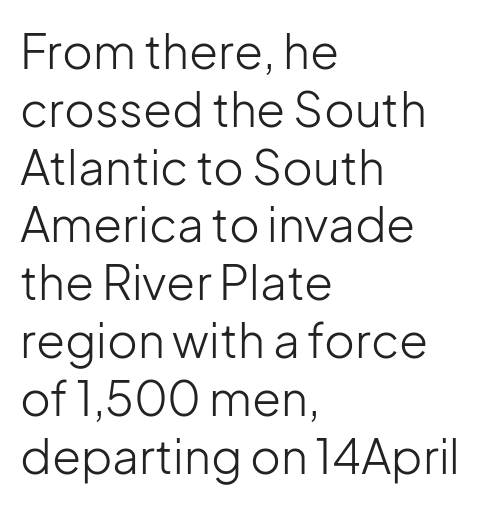
{"serif": "no", "italic": "no", "bold": "no", "weight": "light", "width": "normal", "stroke_contrast": "low", "x_height": "medium", "monospaced": "no", "underline": "no", "align": "left", "line_spacing_ratio": 1.23, "letter_spacing": "normal", "letter_spacing_em": 0.0, "glyph_px": 47}
